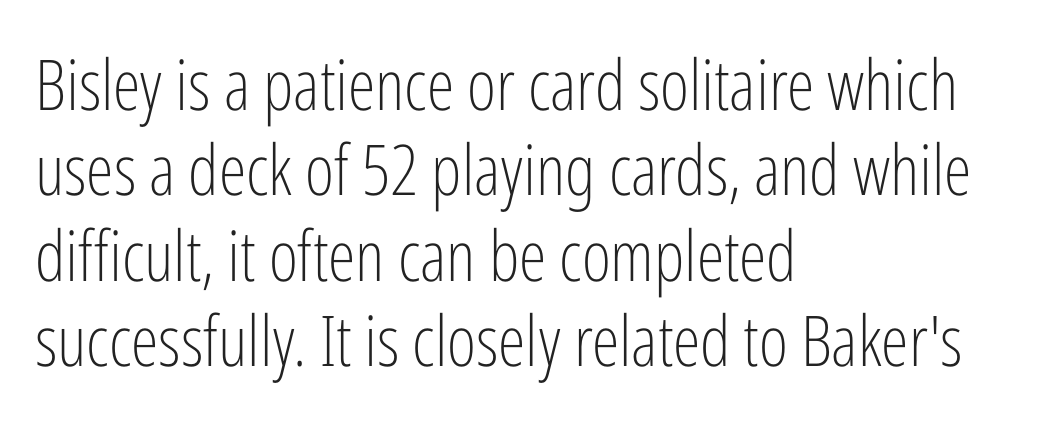
Q: Is the text bold? A: No.
Q: Is the text italic (slanted)? A: No, it is upright.
Q: Is the typeface a serif or a sans-serif typeface? A: Sans-serif.
Q: Is the text underlined? A: No.
Q: How is the paragraph aligned? A: Left-aligned.
Q: Is the spacing between letters normal or unusually wide? A: Normal.
Q: Width (condensed, normal, or wide)? A: Condensed.
Q: Stroke contrast? A: Low.
Q: x-height? A: Medium.
Q: Monospaced? A: No.
